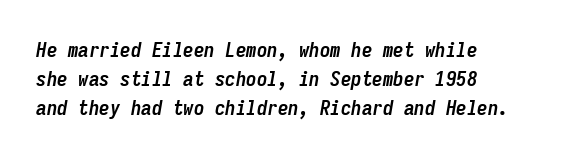
Q: Is the text bold? A: Yes.
Q: Is the text italic (slanted)? A: Yes, it leans right by about 9 degrees.
Q: Is the text underlined? A: No.
Q: How is the paragraph aligned? A: Left-aligned.
Q: Is the spacing between letters normal or unusually wide? A: Normal.
Q: Is the spacing between lines tight, normal or loose? A: Normal.
